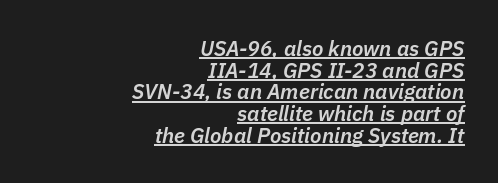
The image shows 21 px text type, italic (leaning right); set right-aligned, tight line spacing (1.03x), normal letter spacing, underlined.
